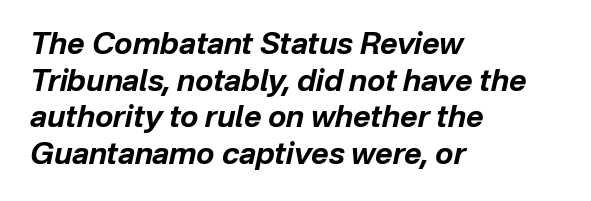
Q: Is the text bold? A: Yes.
Q: Is the text italic (slanted)? A: Yes, it leans right by about 12 degrees.
Q: Is the text underlined? A: No.
Q: How is the paragraph aligned? A: Left-aligned.
Q: Is the spacing between letters normal or unusually wide? A: Normal.
Q: Width (condensed, normal, or wide)? A: Normal.
Q: Stroke contrast? A: Low.
Q: x-height? A: Medium.
Q: Monospaced? A: No.
